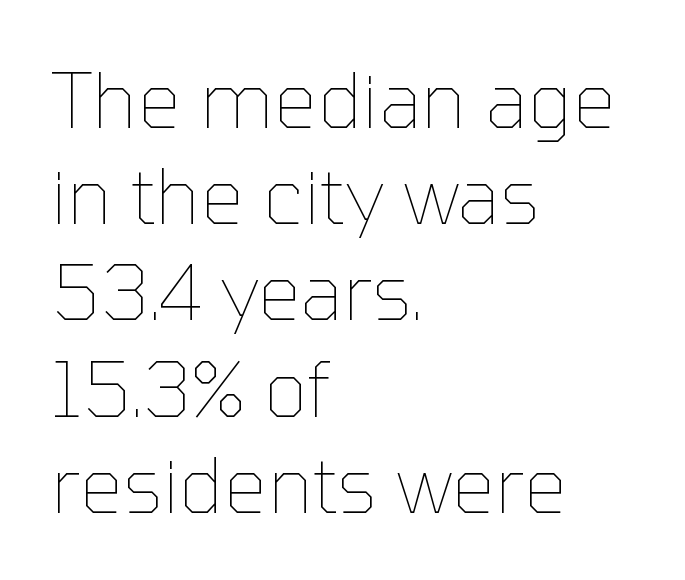
Q: Is the text bold? A: No.
Q: Is the text italic (slanted)? A: No, it is upright.
Q: Is the text underlined? A: No.
Q: How is the paragraph aligned? A: Left-aligned.
Q: Is the spacing between letters normal or unusually wide? A: Normal.
Q: Is the spacing between lines tight, normal or loose? A: Normal.
Q: Width (condensed, normal, or wide)? A: Normal.
Q: Stroke contrast? A: Low.
Q: x-height? A: Medium.
Q: Monospaced? A: No.
